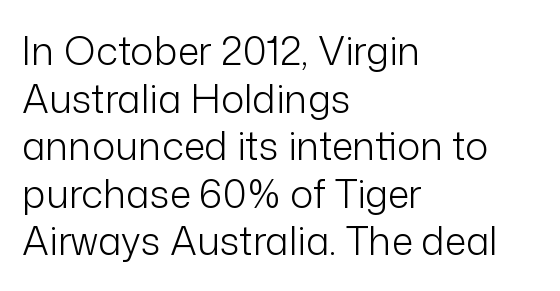
Q: Is the text bold? A: No.
Q: Is the text italic (slanted)? A: No, it is upright.
Q: Is the typeface a serif or a sans-serif typeface? A: Sans-serif.
Q: Is the text underlined? A: No.
Q: How is the paragraph aligned? A: Left-aligned.
Q: Is the spacing between letters normal or unusually wide? A: Normal.
Q: Width (condensed, normal, or wide)? A: Normal.
Q: Stroke contrast? A: Low.
Q: x-height? A: Medium.
Q: Monospaced? A: No.
